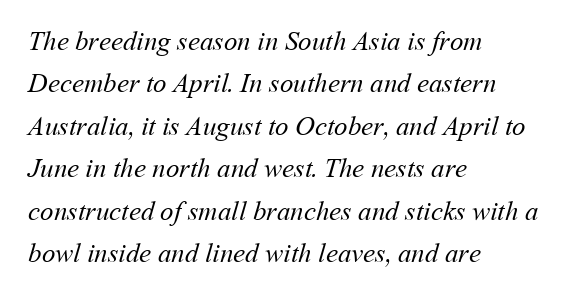
The image shows 27 px text type; set left-aligned, normal line spacing (1.57x), normal letter spacing, not underlined.
